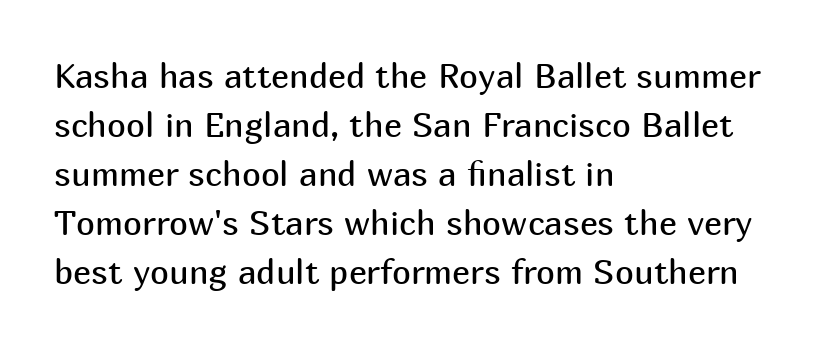
The image shows 34 px regular-weight sans-serif type, upright; set left-aligned, normal line spacing (1.44x), normal letter spacing, not underlined; medium stroke contrast and a medium x-height.
